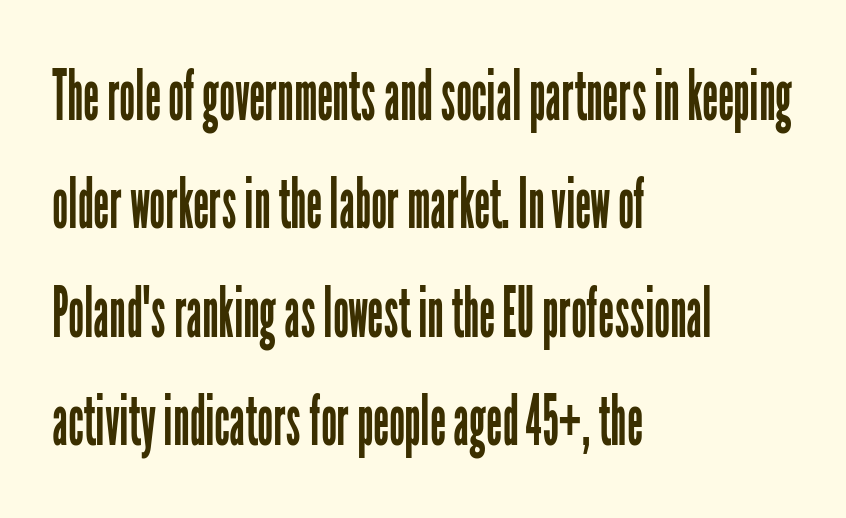
Compared with a centered layout, this one pins lines to the left instead. A typesetter would label this face a sans. Regular leading. Italic? Not at all — the glyphs are vertical. The letters advance in unequal steps, a hallmark of proportional type.
